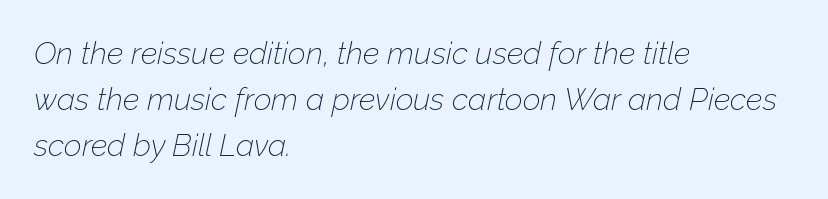
Q: Is the text bold? A: No.
Q: Is the text italic (slanted)? A: Yes, it leans right by about 12 degrees.
Q: Is the text underlined? A: No.
Q: How is the paragraph aligned? A: Left-aligned.
Q: Is the spacing between letters normal or unusually wide? A: Normal.
Q: Is the spacing between lines tight, normal or loose? A: Normal.
Q: Width (condensed, normal, or wide)? A: Normal.
Q: Stroke contrast? A: Low.
Q: x-height? A: Medium.
Q: Monospaced? A: No.
